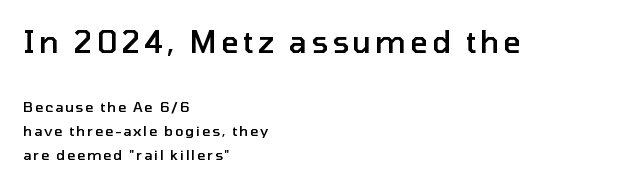
{"serif": "no", "italic": "no", "bold": "semi", "weight": "semibold", "width": "normal", "stroke_contrast": "low", "x_height": "medium", "monospaced": "no", "underline": "no", "align": "left", "line_spacing": "normal", "line_spacing_ratio": 1.7, "larger_block": "first", "size_ratio": 2.14, "glyph_px": 30}
